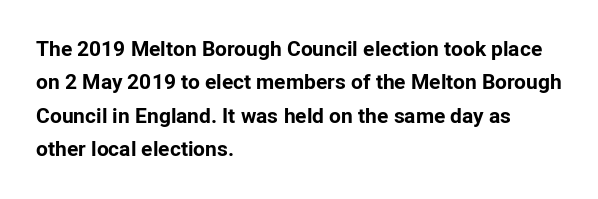
The image shows 21 px bold type, upright; set left-aligned, normal line spacing (1.59x), normal letter spacing, not underlined.
